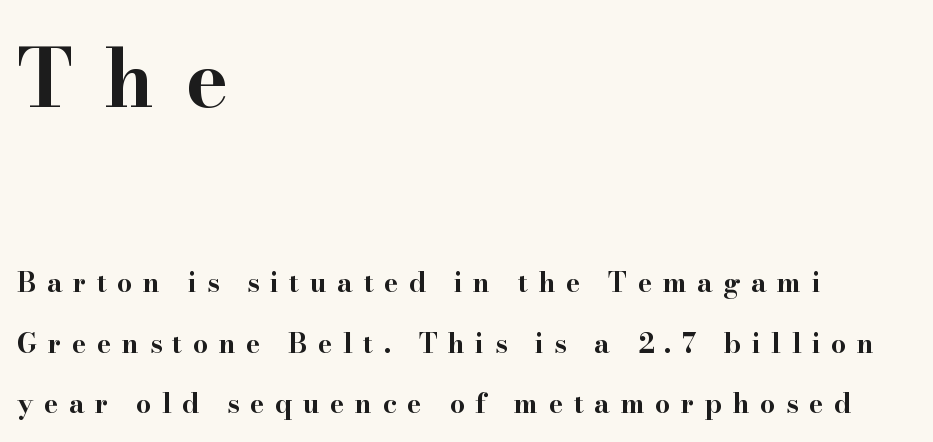
Q: Is the text bold? A: Yes.
Q: Is the text italic (slanted)? A: No, it is upright.
Q: Is the typeface a serif or a sans-serif typeface? A: Serif.
Q: Is the text underlined? A: No.
Q: How is the paragraph aligned? A: Left-aligned.
Q: Is the spacing between letters normal or unusually wide? A: Unusually wide.
Q: Is the spacing between lines tight, normal or loose? A: Loose.
Q: Which block of text is set in a larger size, the first (top) or the second (bottom)? A: The first (top) one.
Q: Width (condensed, normal, or wide)? A: Wide.
Q: Stroke contrast? A: High.
Q: x-height? A: Small.
Q: Monospaced? A: No.
